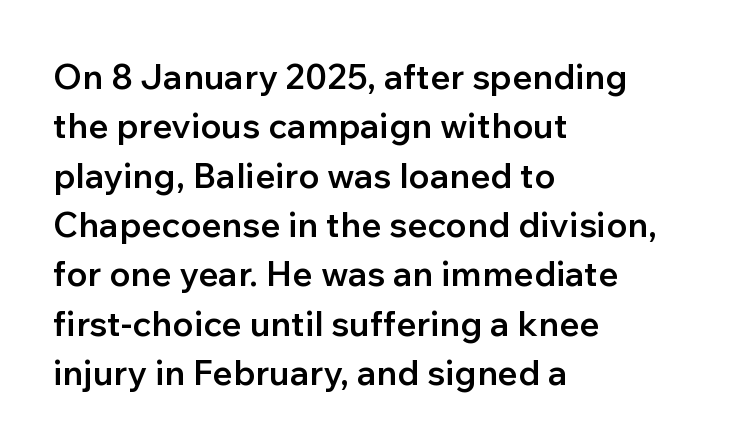
{"serif": "no", "italic": "no", "bold": "semi", "weight": "semibold", "width": "normal", "stroke_contrast": "low", "x_height": "medium", "monospaced": "no", "underline": "no", "align": "left", "line_spacing": "normal", "line_spacing_ratio": 1.41, "letter_spacing": "normal", "letter_spacing_em": 0.0, "glyph_px": 35}
